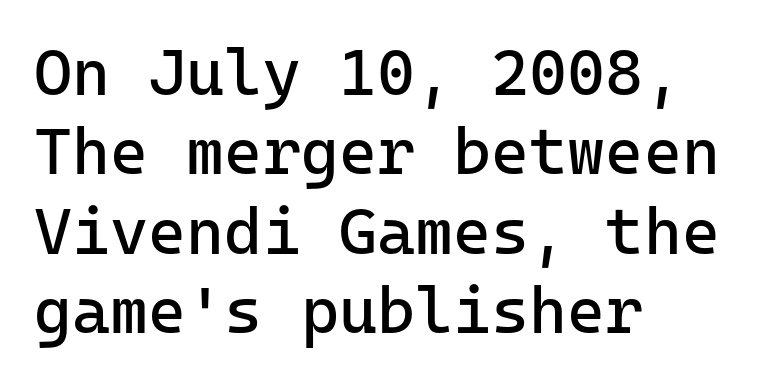
Classification — sans serif. No word sits above an underline. There is no visible air inserted between adjacent glyphs. Monospaced: the letters line up in strict vertical columns.
